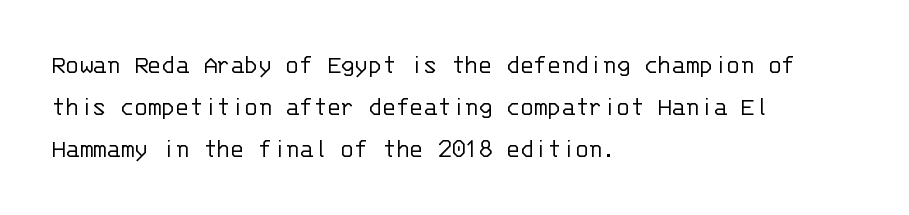
{"serif": "no", "italic": "no", "bold": "no", "weight": "light", "width": "normal", "stroke_contrast": "low", "x_height": "large", "monospaced": "yes", "underline": "no", "align": "left", "line_spacing": "normal", "line_spacing_ratio": 1.5, "letter_spacing": "normal", "letter_spacing_em": 0.0, "glyph_px": 28}
